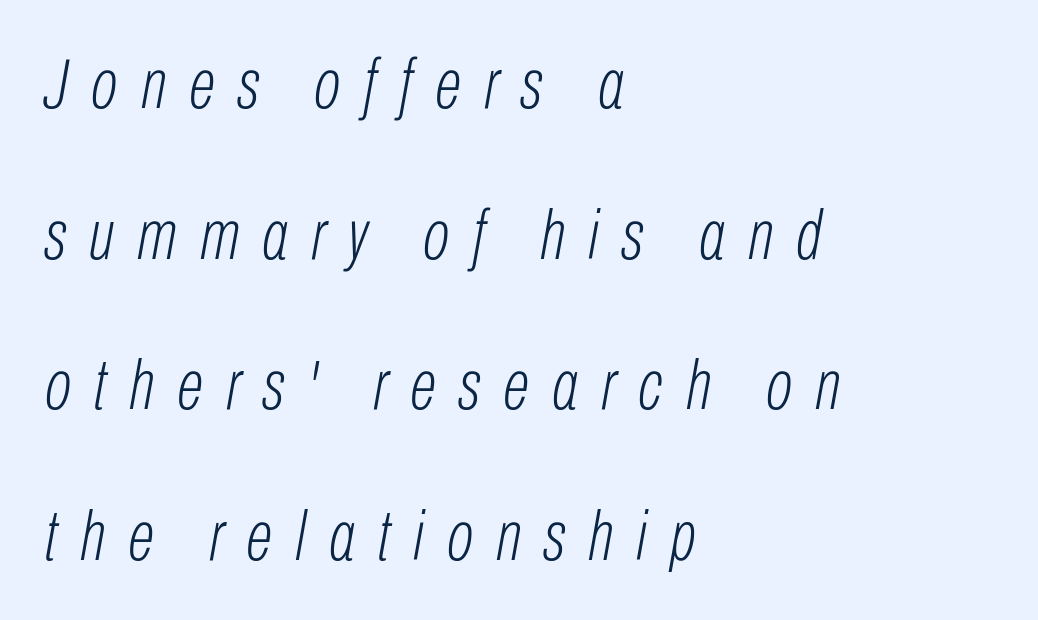
{"italic": "yes", "lean": "right", "slant_degrees": 10, "bold": "no", "weight": "light", "width": "condensed", "stroke_contrast": "low", "x_height": "medium", "monospaced": "no", "underline": "no", "align": "left", "line_spacing": "loose", "line_spacing_ratio": 2.12, "letter_spacing": "wide", "letter_spacing_em": 0.32, "glyph_px": 71}
